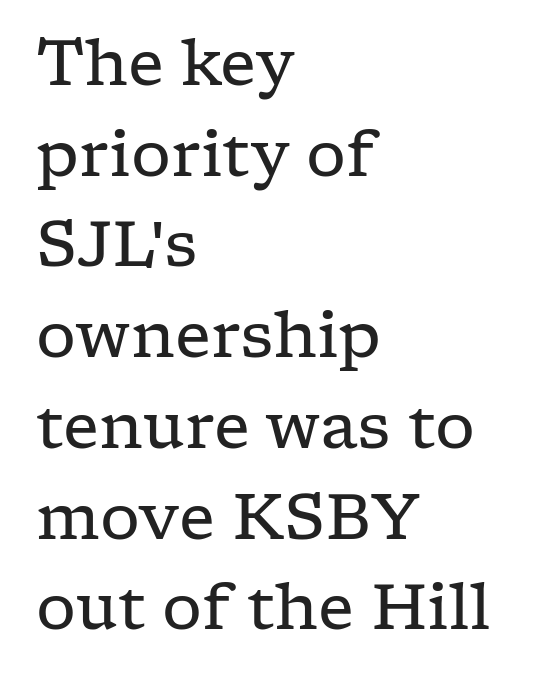
{"serif": "yes", "italic": "no", "bold": "no", "weight": "regular", "width": "wide", "stroke_contrast": "low", "x_height": "medium", "monospaced": "no", "underline": "no", "align": "left", "line_spacing": "normal", "line_spacing_ratio": 1.44, "letter_spacing": "normal", "letter_spacing_em": 0.0, "glyph_px": 63}
